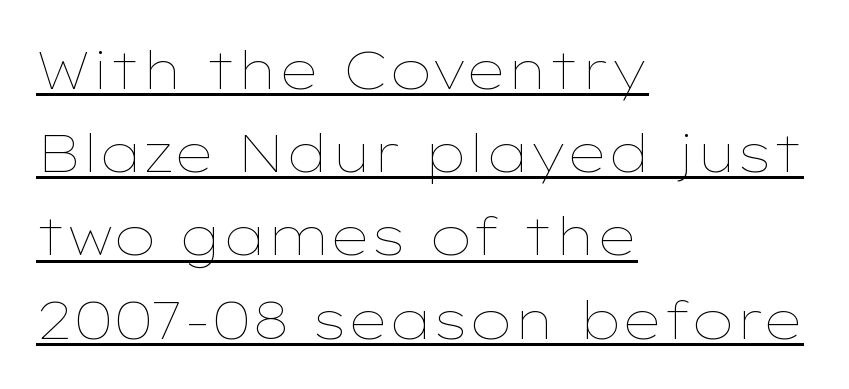
Q: Is the text bold? A: No.
Q: Is the text italic (slanted)? A: No, it is upright.
Q: Is the text underlined? A: Yes.
Q: How is the paragraph aligned? A: Left-aligned.
Q: Is the spacing between letters normal or unusually wide? A: Normal.
Q: Is the spacing between lines tight, normal or loose? A: Normal.
Q: Width (condensed, normal, or wide)? A: Wide.
Q: Stroke contrast? A: Low.
Q: x-height? A: Medium.
Q: Monospaced? A: No.
